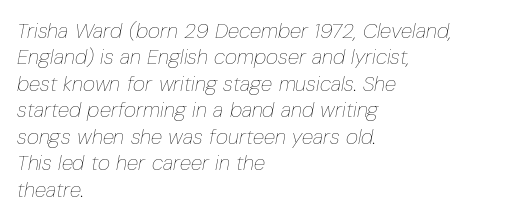
Between one letter and the next there's only the usual sliver of space. Caption: face not bold, strokes unweighted. The words here are not underlined. Where is the straight margin? On the left. The letters are slanted; this is an italic face. Regarding leading, the lines here are spaced in the standard way.
